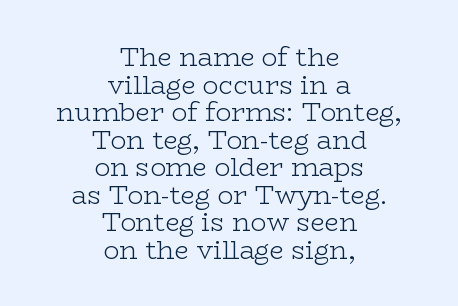
{"italic": "no", "bold": "no", "underline": "no", "align": "center", "line_spacing": "tight", "line_spacing_ratio": 1.06, "letter_spacing": "normal", "letter_spacing_em": 0.0, "glyph_px": 26}
